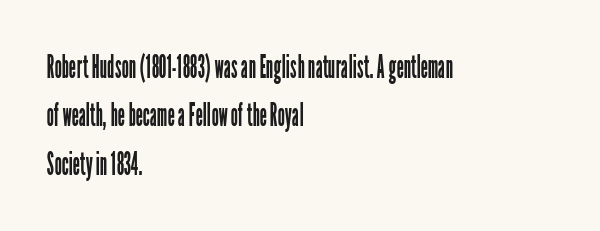
{"serif": "no", "italic": "no", "bold": "no", "weight": "regular", "width": "condensed", "stroke_contrast": "low", "x_height": "medium", "monospaced": "no", "underline": "no", "align": "left", "line_spacing": "normal", "line_spacing_ratio": 1.51, "letter_spacing": "normal", "letter_spacing_em": 0.0, "glyph_px": 32}
